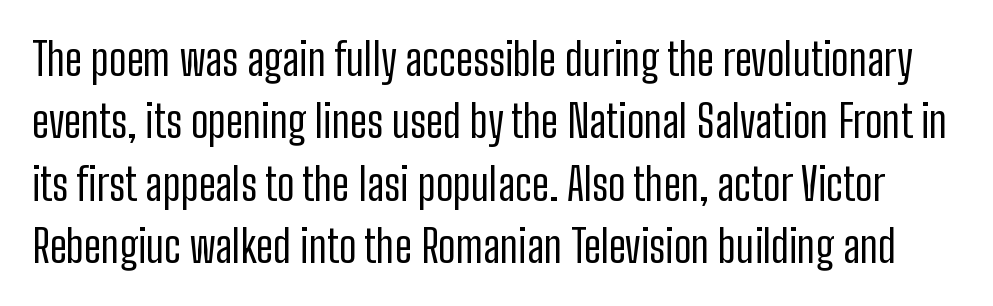
Q: Is the text bold? A: No.
Q: Is the text italic (slanted)? A: No, it is upright.
Q: Is the typeface a serif or a sans-serif typeface? A: Sans-serif.
Q: Is the text underlined? A: No.
Q: Is the spacing between letters normal or unusually wide? A: Normal.
Q: Is the spacing between lines tight, normal or loose? A: Normal.
Q: Width (condensed, normal, or wide)? A: Condensed.
Q: Stroke contrast? A: Low.
Q: x-height? A: Medium.
Q: Monospaced? A: No.
